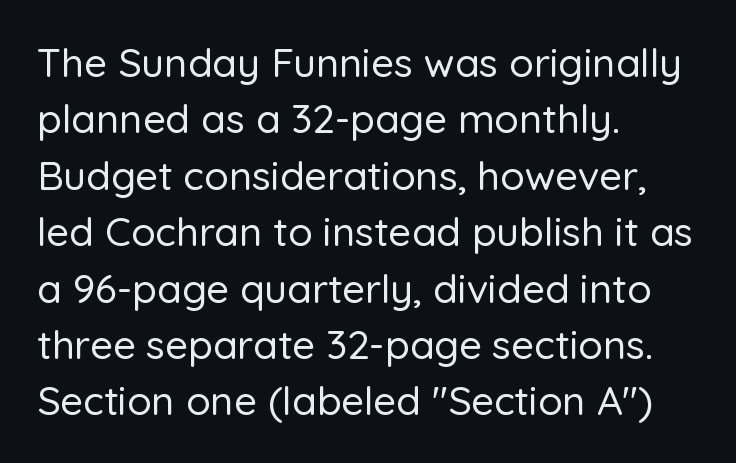
{"serif": "no", "italic": "no", "width": "normal", "stroke_contrast": "low", "x_height": "medium", "monospaced": "no", "underline": "no", "align": "left", "line_spacing": "normal", "line_spacing_ratio": 1.41, "letter_spacing": "normal", "letter_spacing_em": 0.0, "glyph_px": 40}
